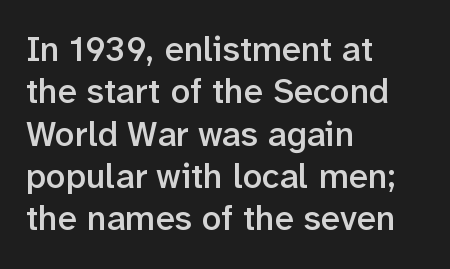
The image shows 35 px semibold sans-serif type, upright; set left-aligned, line spacing 1.21x, normal letter spacing, not underlined; low stroke contrast and a medium x-height.
